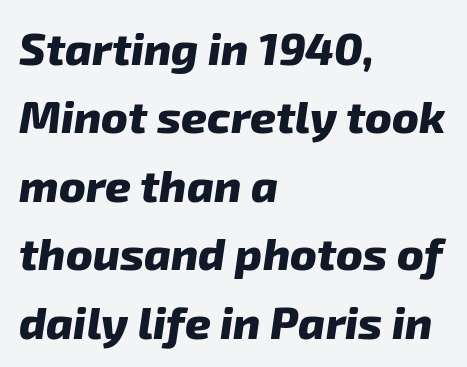
Examine the stroke ends and you'll find no serifs. Nobody touched the tracking dial on this one. Strong, thick strokes mark this as bold type. Summary of vertical rhythm: regular, with standard interline spacing. A clean baseline with only descenders dipping below it.
